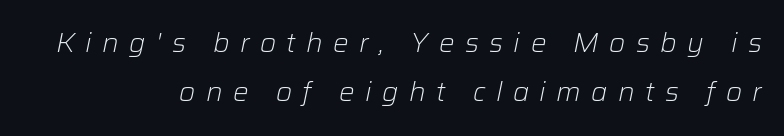
Q: Is the text bold? A: No.
Q: Is the text italic (slanted)? A: Yes, it leans right by about 12 degrees.
Q: Is the text underlined? A: No.
Q: How is the paragraph aligned? A: Right-aligned.
Q: Is the spacing between letters normal or unusually wide? A: Unusually wide.
